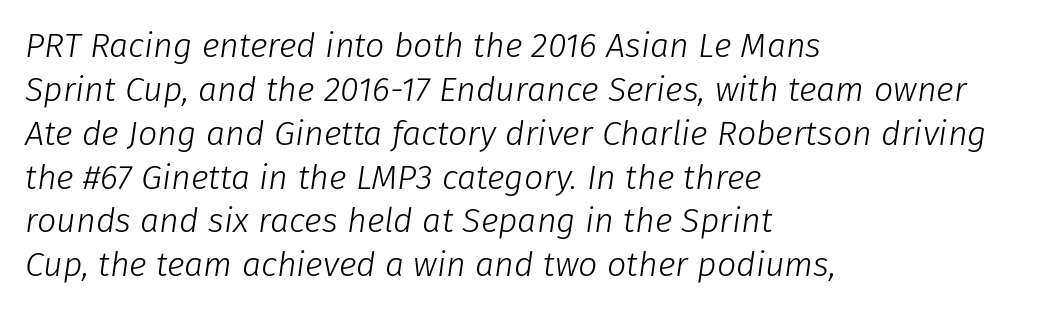
A typesetter would call this proportional, since set widths differ per character. All the whitespace from short lines collects on the right. This block has exactly the height ordinary leading produces. The font's italic variant was chosen for this text. A typesetter would call this zero additional tracking.
